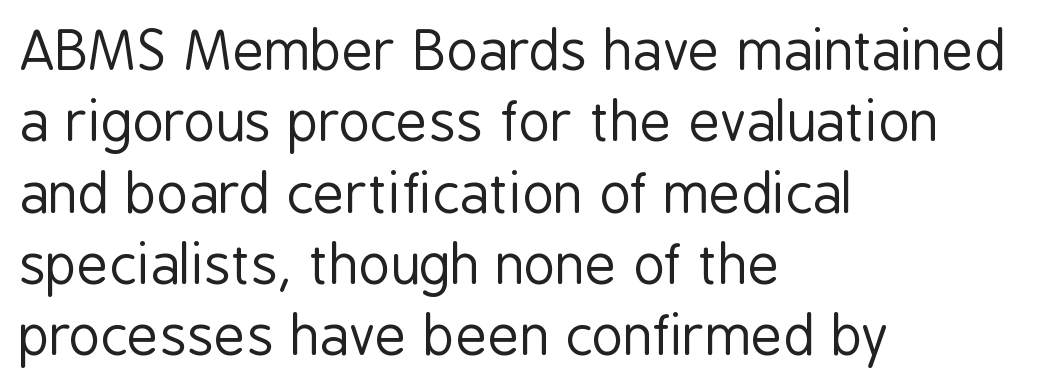
The image shows 54 px regular-weight, condensed sans-serif type, upright; set left-aligned, normal line spacing (1.32x), normal letter spacing, not underlined; low stroke contrast and a medium x-height.
